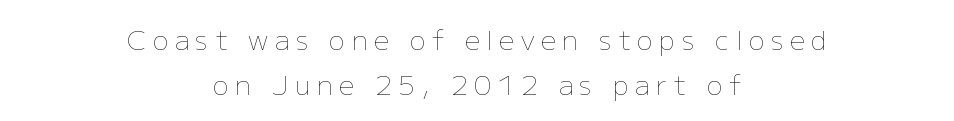
How are the letters spaced? Widely, with obvious added tracking. The characters are drawn with everyday or finer stroke widths. Honestly, the row spacing looks completely unremarkable. Glance below the letters and you will spot only blank space. Typeset on center — no edge is straight. This is the regular roman posture of the typeface.
